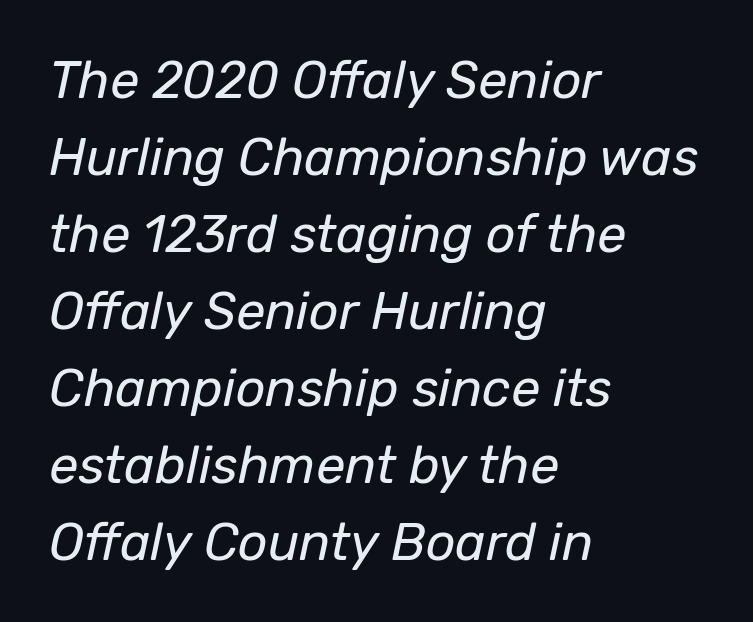
Q: Is the text bold? A: No.
Q: Is the text italic (slanted)? A: Yes, it leans right by about 12 degrees.
Q: Is the text underlined? A: No.
Q: How is the paragraph aligned? A: Left-aligned.
Q: Is the spacing between letters normal or unusually wide? A: Normal.
Q: Is the spacing between lines tight, normal or loose? A: Normal.
Q: Width (condensed, normal, or wide)? A: Normal.
Q: Stroke contrast? A: Low.
Q: x-height? A: Medium.
Q: Monospaced? A: No.
